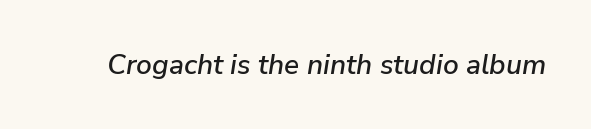
The image shows 28 px text type, italic (leaning right); set normal letter spacing, not underlined; low stroke contrast and a medium x-height.
